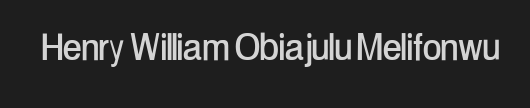
The tracking reads as untouched default to a designer's eye. The designer went with a sans here, leaving each stem footless. The passage shown is typed in a proportional face where columns would drift. Only glyphs here, with clear space below each row.
